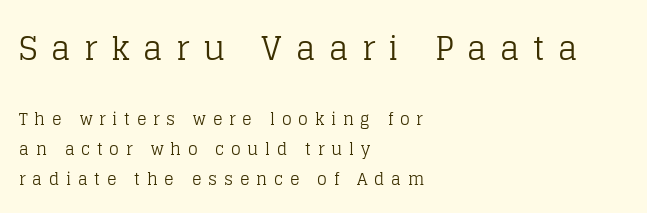
Q: Is the text bold? A: No.
Q: Is the text italic (slanted)? A: No, it is upright.
Q: Is the typeface a serif or a sans-serif typeface? A: Serif.
Q: Is the text underlined? A: No.
Q: How is the paragraph aligned? A: Left-aligned.
Q: Is the spacing between letters normal or unusually wide? A: Unusually wide.
Q: Which block of text is set in a larger size, the first (top) or the second (bottom)? A: The first (top) one.
Q: Width (condensed, normal, or wide)? A: Normal.
Q: Stroke contrast? A: Low.
Q: x-height? A: Large.
Q: Monospaced? A: No.
